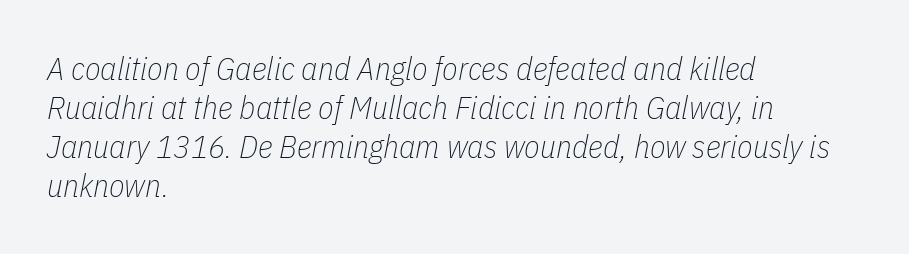
{"italic": "yes", "lean": "right", "slant_degrees": 11, "bold": "no", "weight": "thin", "width": "condensed", "stroke_contrast": "low", "x_height": "medium", "monospaced": "no", "underline": "no", "align": "left", "line_spacing_ratio": 1.22, "letter_spacing": "normal", "letter_spacing_em": 0.0, "glyph_px": 32}
